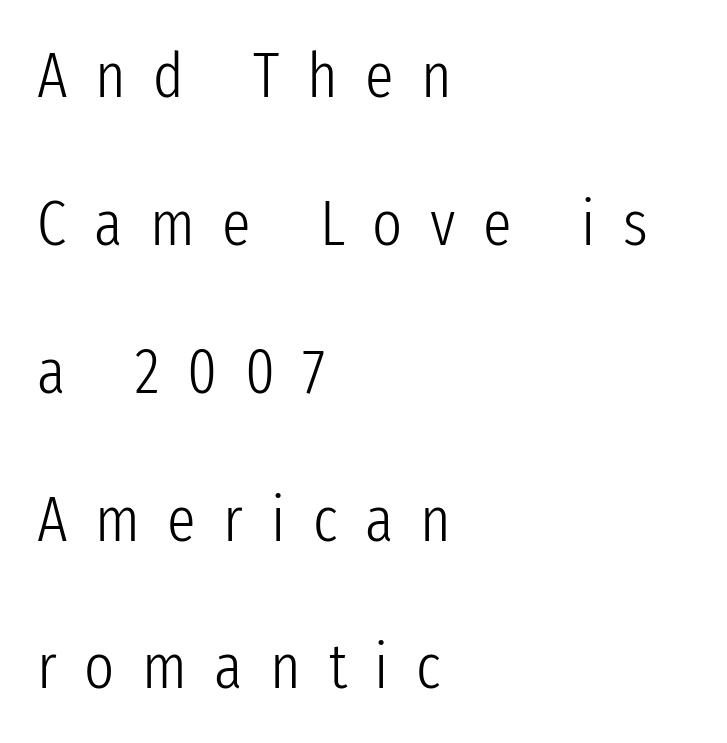
Q: Is the text bold? A: No.
Q: Is the text italic (slanted)? A: No, it is upright.
Q: Is the typeface a serif or a sans-serif typeface? A: Sans-serif.
Q: Is the text underlined? A: No.
Q: How is the paragraph aligned? A: Left-aligned.
Q: Is the spacing between letters normal or unusually wide? A: Unusually wide.
Q: Is the spacing between lines tight, normal or loose? A: Loose.
Q: Width (condensed, normal, or wide)? A: Condensed.
Q: Stroke contrast? A: Low.
Q: x-height? A: Medium.
Q: Monospaced? A: No.
